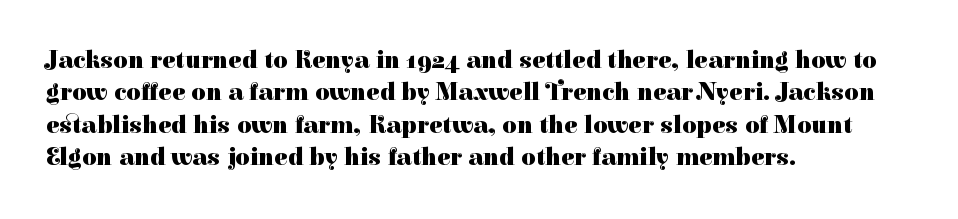
Q: Is the text bold? A: Yes.
Q: Is the text italic (slanted)? A: No, it is upright.
Q: Is the text underlined? A: No.
Q: How is the paragraph aligned? A: Left-aligned.
Q: Is the spacing between letters normal or unusually wide? A: Normal.
Q: Is the spacing between lines tight, normal or loose? A: Normal.
